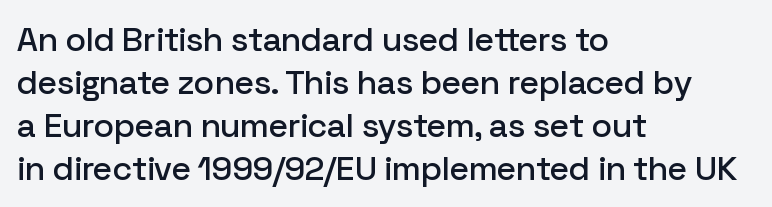
The strip under each line holds only bare page. No italicization has been applied; the sample stays upright. Leftover space on each line is placed entirely after the last word. The passage shown is typeset with a sans-serif family. Does the leading feel generous? No, just average. Character widths vary here, with narrow letters taking less room than wide ones.
